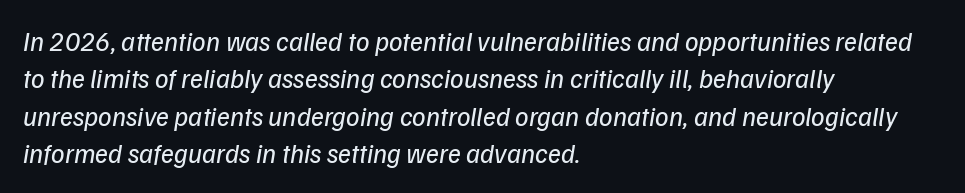
{"bold": "no", "underline": "no", "align": "left", "line_spacing": "normal", "line_spacing_ratio": 1.38, "letter_spacing": "normal", "letter_spacing_em": 0.0, "glyph_px": 27}
